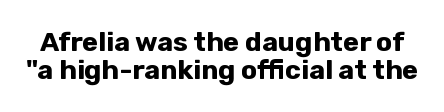
{"italic": "no", "bold": "yes", "underline": "no", "line_spacing": "tight", "line_spacing_ratio": 1.04, "letter_spacing": "normal", "letter_spacing_em": 0.0, "glyph_px": 27}
